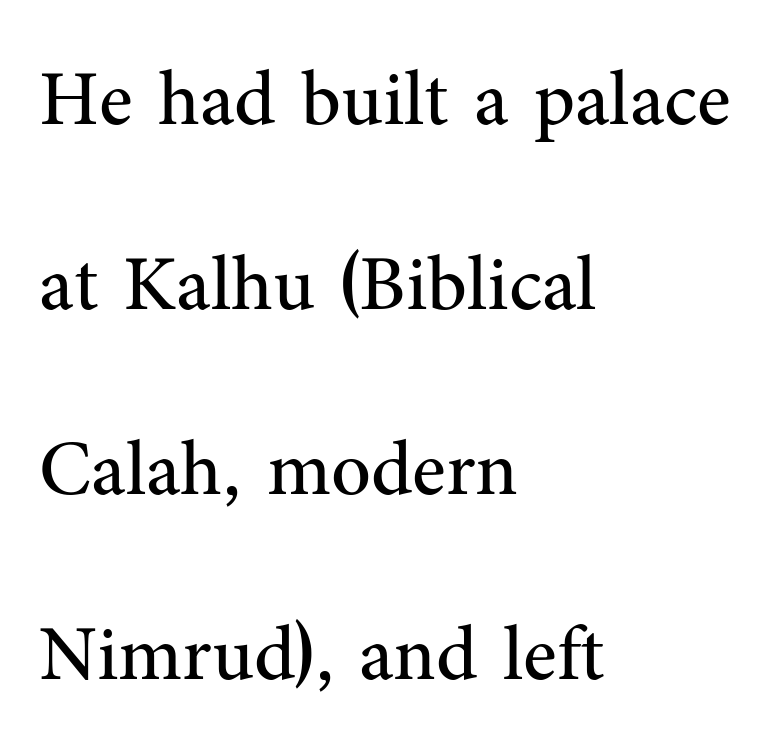
{"serif": "yes", "italic": "no", "bold": "no", "weight": "regular", "width": "normal", "stroke_contrast": "medium", "x_height": "medium", "monospaced": "no", "underline": "no", "align": "left", "line_spacing": "loose", "line_spacing_ratio": 2.37, "letter_spacing": "normal", "letter_spacing_em": 0.0, "glyph_px": 78}
